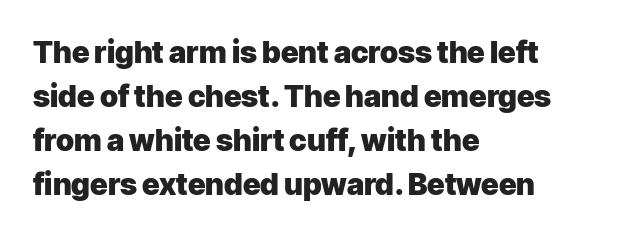
Q: Is the text bold? A: Yes.
Q: Is the text italic (slanted)? A: No, it is upright.
Q: Is the typeface a serif or a sans-serif typeface? A: Sans-serif.
Q: Is the text underlined? A: No.
Q: How is the paragraph aligned? A: Left-aligned.
Q: Is the spacing between letters normal or unusually wide? A: Normal.
Q: Is the spacing between lines tight, normal or loose? A: Normal.
Q: Width (condensed, normal, or wide)? A: Normal.
Q: Stroke contrast? A: Low.
Q: x-height? A: Medium.
Q: Monospaced? A: No.
